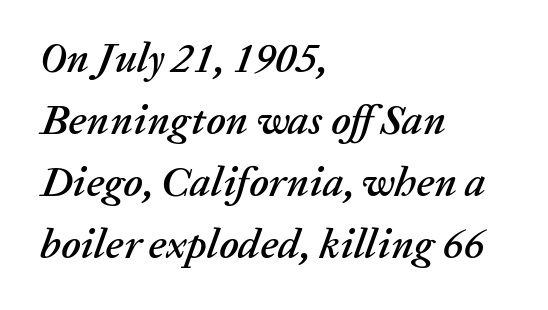
Yep, that's italic — everything's leaning. In terms of letterspacing, this is plain default setting. Quick note: interline space is typical. Does the copy run flush right? No — it runs flush left. The specimen omits any rule beneath the text block's lines. A typesetter would call this proportional, since set widths differ per character.
